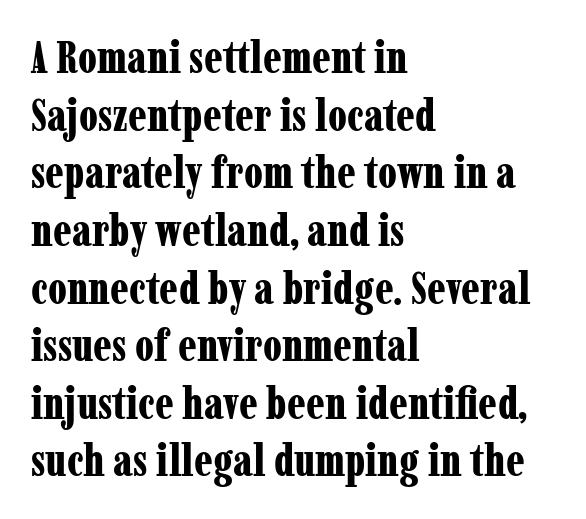
The image shows 44 px bold, condensed serif type, upright; set left-aligned, normal line spacing (1.31x), normal letter spacing, not underlined; low stroke contrast and a medium x-height.
